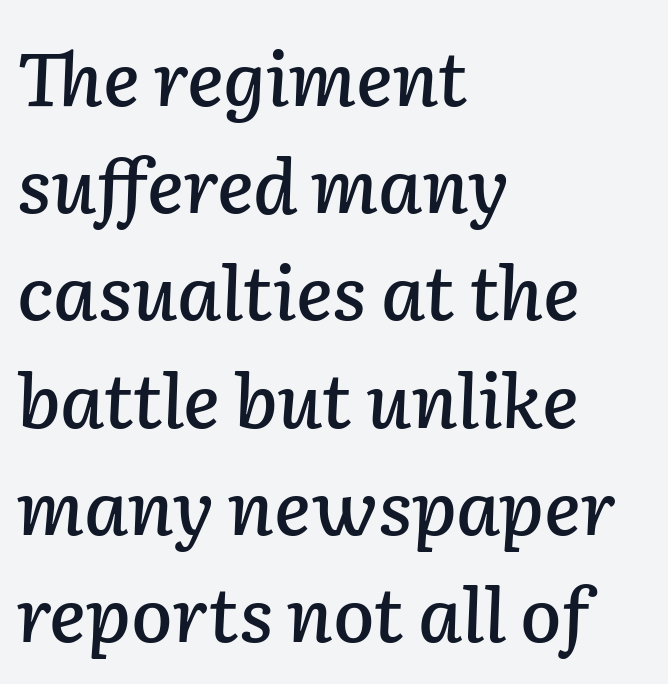
{"italic": "yes", "lean": "right", "slant_degrees": 2, "width": "normal", "stroke_contrast": "low", "x_height": "medium", "monospaced": "no", "underline": "no", "align": "left", "line_spacing": "normal", "line_spacing_ratio": 1.43, "letter_spacing": "normal", "letter_spacing_em": 0.0, "glyph_px": 75}
